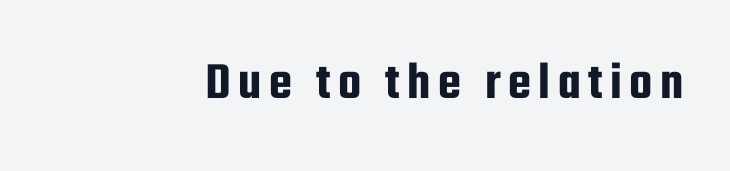
Q: Is the text italic (slanted)? A: No, it is upright.
Q: Is the typeface a serif or a sans-serif typeface? A: Sans-serif.
Q: Is the text underlined? A: No.
Q: Width (condensed, normal, or wide)? A: Condensed.
Q: Stroke contrast? A: Low.
Q: x-height? A: Medium.
Q: Monospaced? A: No.
